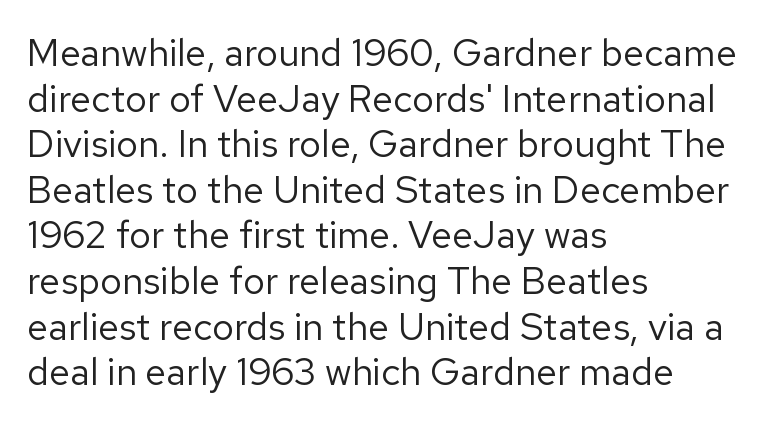
Q: Is the text bold? A: No.
Q: Is the text italic (slanted)? A: No, it is upright.
Q: Is the typeface a serif or a sans-serif typeface? A: Sans-serif.
Q: Is the text underlined? A: No.
Q: How is the paragraph aligned? A: Left-aligned.
Q: Is the spacing between letters normal or unusually wide? A: Normal.
Q: Width (condensed, normal, or wide)? A: Normal.
Q: Stroke contrast? A: Low.
Q: x-height? A: Medium.
Q: Monospaced? A: No.
